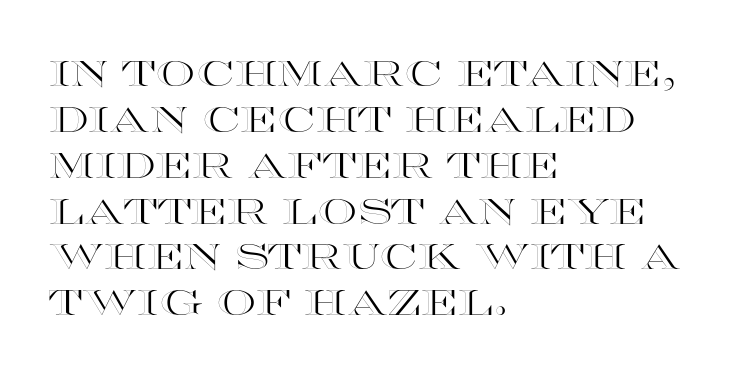
Q: Is the text italic (slanted)? A: No, it is upright.
Q: Is the text underlined? A: No.
Q: How is the paragraph aligned? A: Left-aligned.
Q: Is the spacing between letters normal or unusually wide? A: Normal.
Q: Is the spacing between lines tight, normal or loose? A: Normal.
Q: Width (condensed, normal, or wide)? A: Wide.
Q: x-height? A: Large.
Q: Monospaced? A: No.
